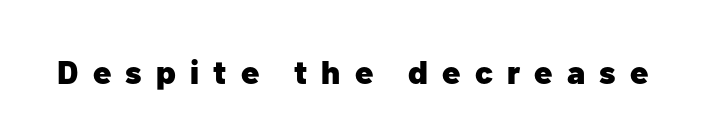
{"serif": "no", "italic": "no", "bold": "yes", "weight": "heavy", "width": "normal", "stroke_contrast": "low", "x_height": "medium", "monospaced": "no", "underline": "no", "letter_spacing": "wide", "letter_spacing_em": 0.43, "glyph_px": 33}
